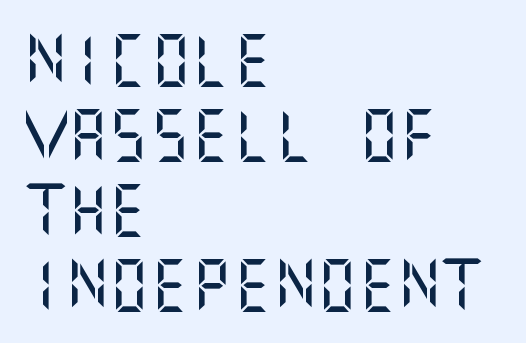
Every row of glyphs begins at an identical x-position on the left. This is roman type, the default non-slanted kind. Descender tails drop into unmarked territory. A sans-serif font was chosen for this passage.
